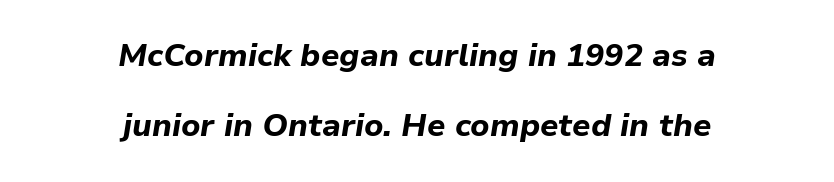
{"italic": "yes", "lean": "right", "slant_degrees": 9, "bold": "yes", "weight": "bold", "width": "normal", "stroke_contrast": "low", "x_height": "medium", "monospaced": "no", "underline": "no", "align": "center", "line_spacing": "loose", "line_spacing_ratio": 2.19, "letter_spacing": "normal", "letter_spacing_em": 0.0, "glyph_px": 32}
